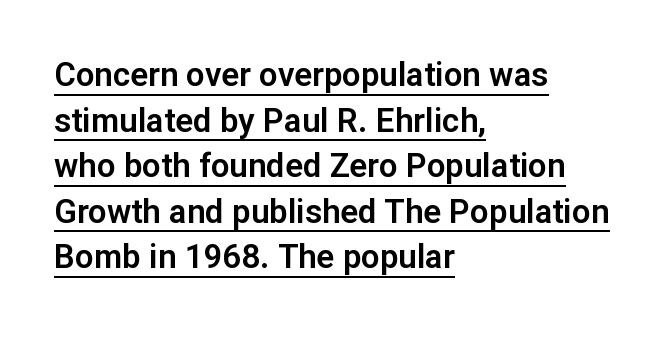
The image shows 33 px sans-serif type, upright; set left-aligned, normal line spacing (1.38x), normal letter spacing, underlined; low stroke contrast and a medium x-height.
